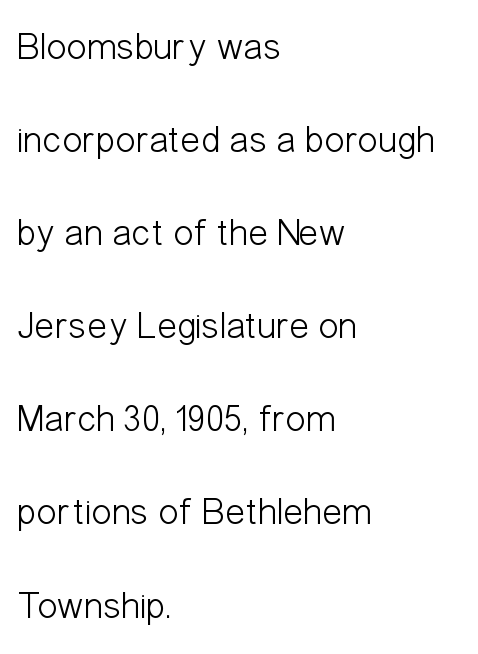
Q: Is the text bold? A: No.
Q: Is the text italic (slanted)? A: No, it is upright.
Q: Is the typeface a serif or a sans-serif typeface? A: Sans-serif.
Q: Is the text underlined? A: No.
Q: How is the paragraph aligned? A: Left-aligned.
Q: Is the spacing between letters normal or unusually wide? A: Normal.
Q: Is the spacing between lines tight, normal or loose? A: Loose.
Q: Width (condensed, normal, or wide)? A: Condensed.
Q: Stroke contrast? A: Low.
Q: x-height? A: Medium.
Q: Monospaced? A: No.
